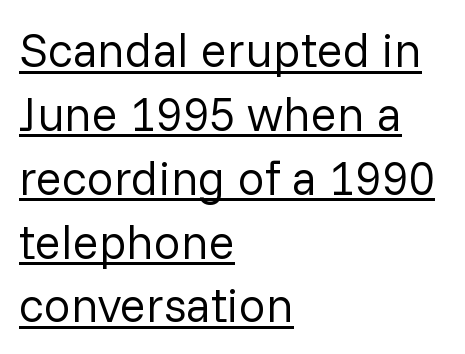
The letterforms sit at book weight or below. Horizontal bands of white between lines are of average thickness. Is there any slant? The stems are plumb. The typeface chosen for these lines omits serifs.
